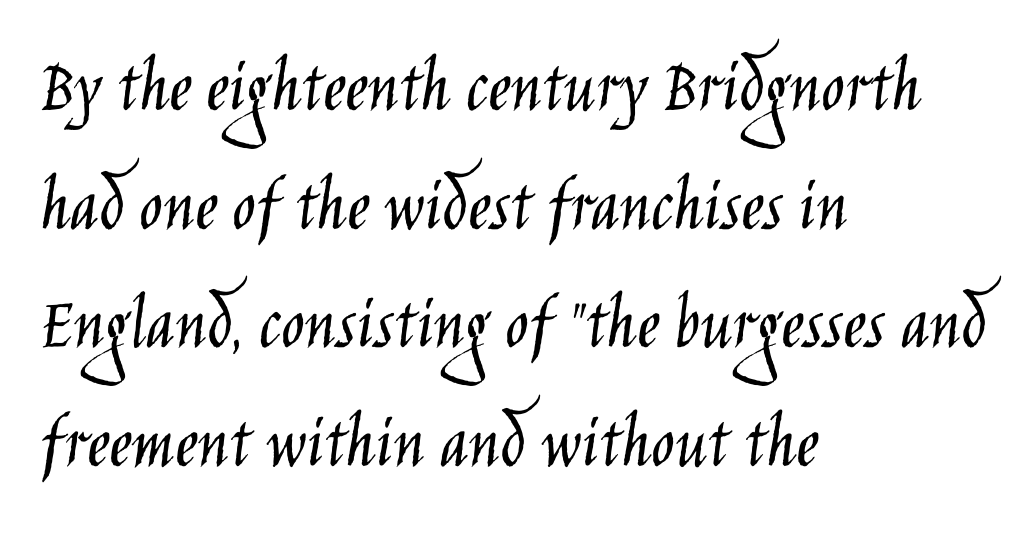
{"serif": "no", "bold": "no", "weight": "light", "width": "condensed", "stroke_contrast": "low", "x_height": "large", "monospaced": "no", "underline": "no", "align": "left", "line_spacing": "normal", "line_spacing_ratio": 1.52, "letter_spacing": "normal", "letter_spacing_em": 0.0, "glyph_px": 78}
